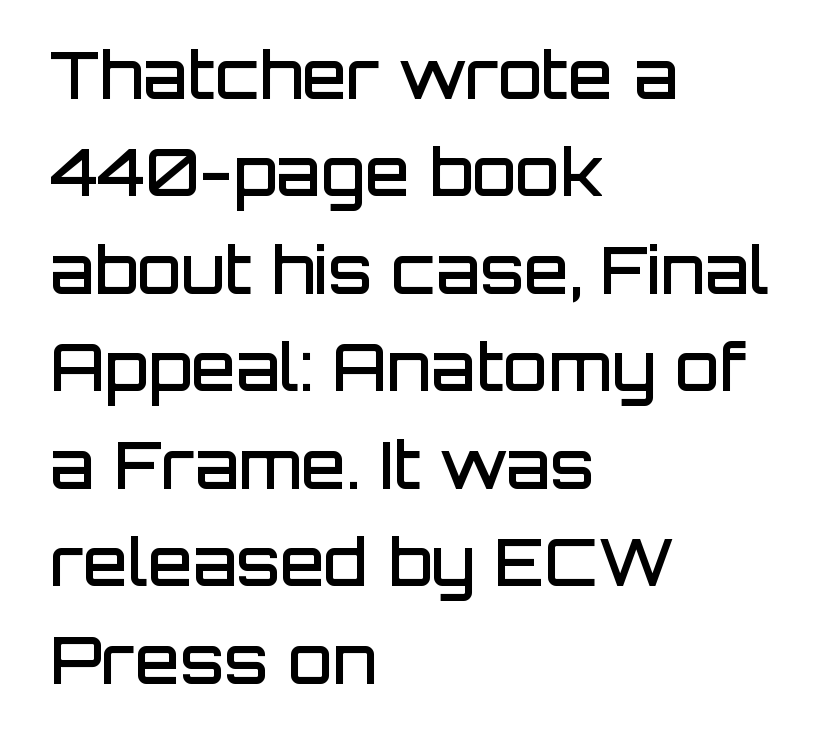
{"serif": "no", "italic": "no", "bold": "semi", "weight": "semibold", "width": "normal", "stroke_contrast": "low", "x_height": "large", "monospaced": "no", "underline": "no", "align": "left", "line_spacing": "normal", "line_spacing_ratio": 1.5, "letter_spacing": "normal", "letter_spacing_em": 0.0, "glyph_px": 65}
